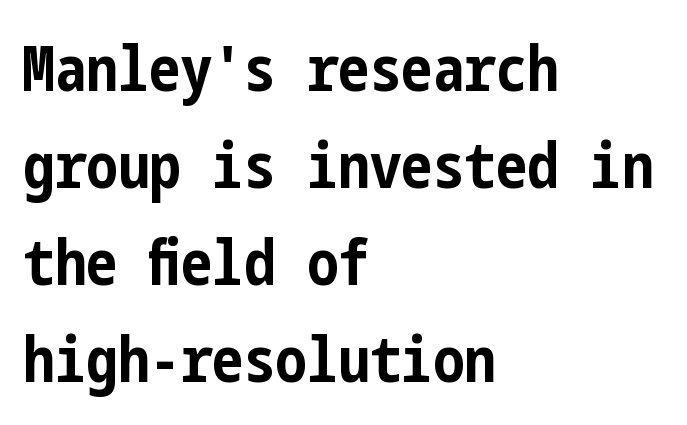
The font's upright variant was chosen for this text. A typesetter would label this face a sans. Honestly, there is no underline to notice here at all. Plenty of ink on the page — the face is bold.
